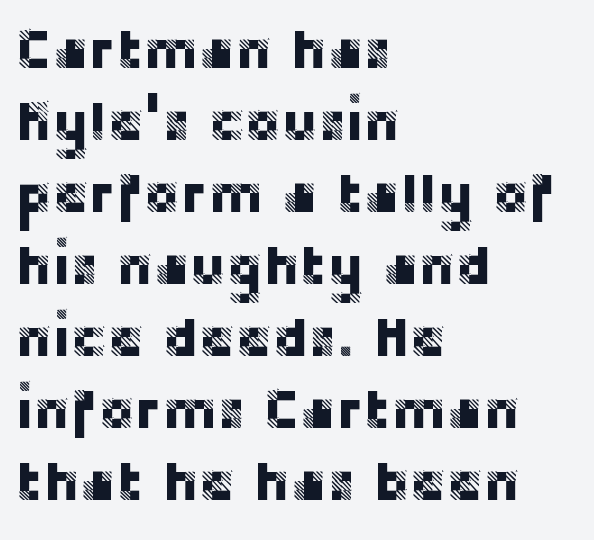
{"serif": "no", "italic": "no", "width": "normal", "stroke_contrast": "low", "x_height": "large", "monospaced": "no", "underline": "no", "align": "left", "line_spacing": "normal", "line_spacing_ratio": 1.31, "letter_spacing": "normal", "letter_spacing_em": 0.0, "glyph_px": 55}
